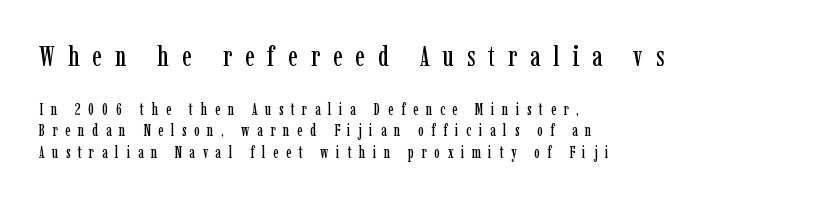
The image shows 28 px condensed serif type, upright; set left-aligned, normal line spacing (1.34x), unusually wide letter spacing (+0.47 em), not underlined; the first (top) block is 1.75x larger; low stroke contrast and a medium x-height.
